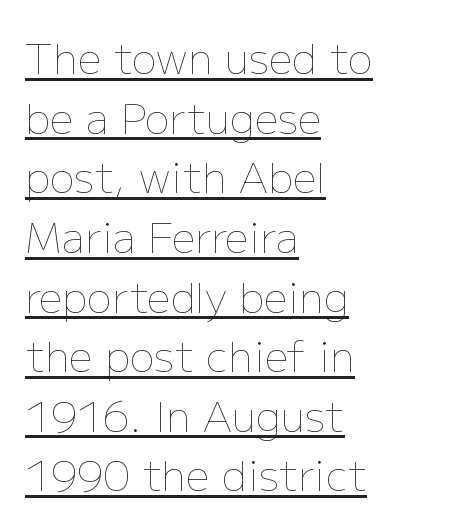
Q: Is the text bold? A: No.
Q: Is the text italic (slanted)? A: No, it is upright.
Q: Is the text underlined? A: Yes.
Q: How is the paragraph aligned? A: Left-aligned.
Q: Is the spacing between letters normal or unusually wide? A: Normal.
Q: Is the spacing between lines tight, normal or loose? A: Normal.
Q: Width (condensed, normal, or wide)? A: Normal.
Q: Stroke contrast? A: Low.
Q: x-height? A: Medium.
Q: Monospaced? A: No.
